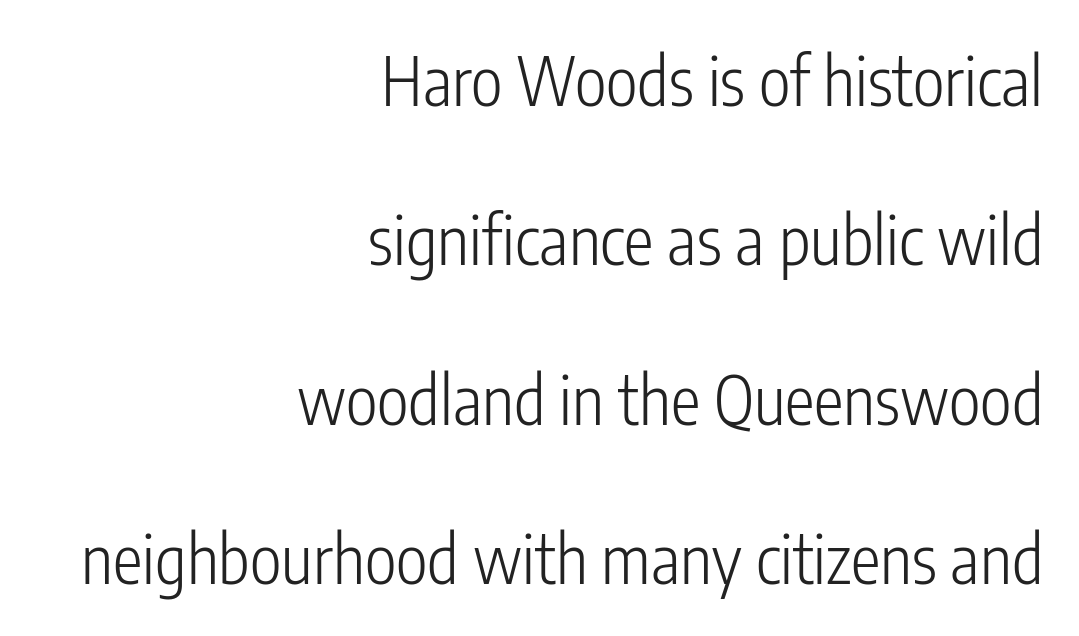
Q: Is the text bold? A: No.
Q: Is the text italic (slanted)? A: No, it is upright.
Q: Is the typeface a serif or a sans-serif typeface? A: Sans-serif.
Q: Is the text underlined? A: No.
Q: How is the paragraph aligned? A: Right-aligned.
Q: Is the spacing between letters normal or unusually wide? A: Normal.
Q: Is the spacing between lines tight, normal or loose? A: Loose.
Q: Width (condensed, normal, or wide)? A: Condensed.
Q: Stroke contrast? A: Low.
Q: x-height? A: Medium.
Q: Monospaced? A: No.
